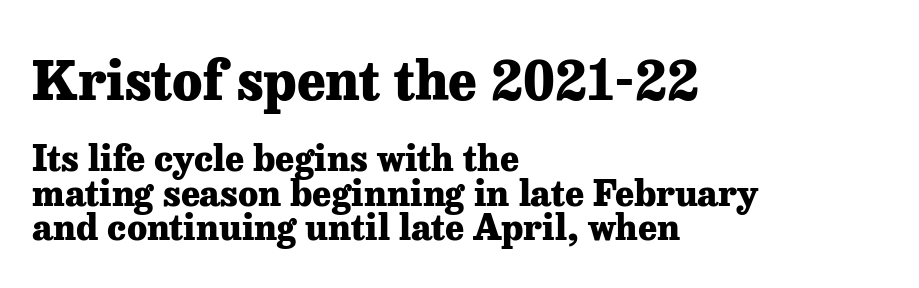
You could barely slide anything between these rows. Students, note that the glyphs here touch the page at normal intervals. Which margin do the lines hug? The left one — the right edge is uneven. In terms of letterform style, serifs are clearly present. Does the weight exceed regular? Yes, all the way to bold. Nobody drew a line under any word here.
